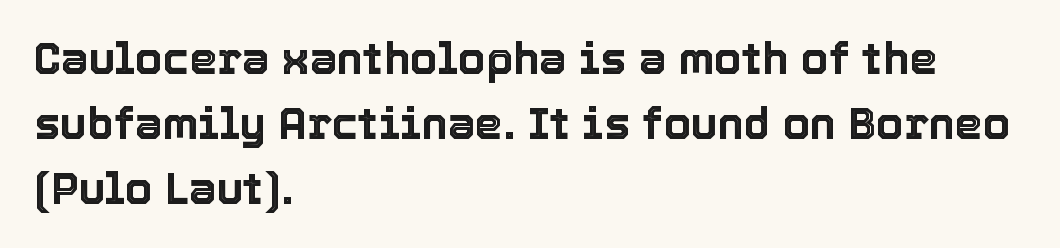
{"italic": "no", "width": "normal", "x_height": "medium", "monospaced": "no", "underline": "no", "align": "left", "line_spacing": "normal", "line_spacing_ratio": 1.48, "letter_spacing": "normal", "letter_spacing_em": 0.0, "glyph_px": 44}
